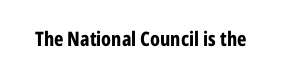
{"italic": "no", "bold": "yes", "underline": "no", "letter_spacing": "normal", "letter_spacing_em": 0.0, "glyph_px": 20}
